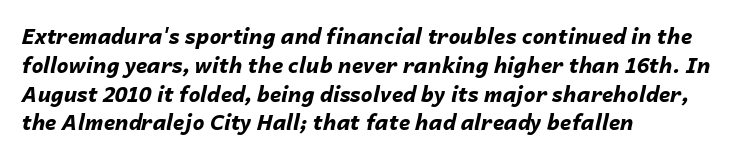
Evenly set lines give the paragraph a standard silhouette. Look at the stroke-to-counter ratio: heavy, a bold. Descenders are the only things crossing below the line. The lines in this sample share a left origin and differ only in where they stop.
